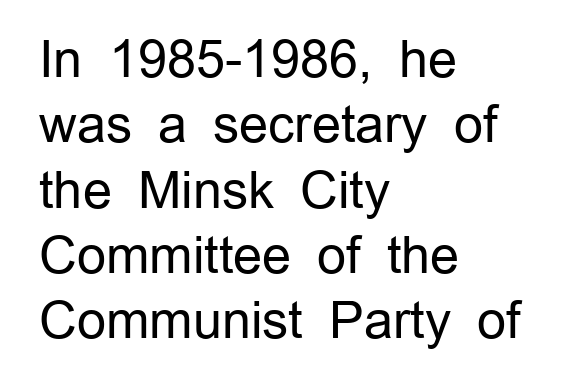
The image shows 51 px regular-weight sans-serif type, upright; set left-aligned, normal line spacing (1.28x), normal letter spacing, not underlined; low stroke contrast and a medium x-height.
